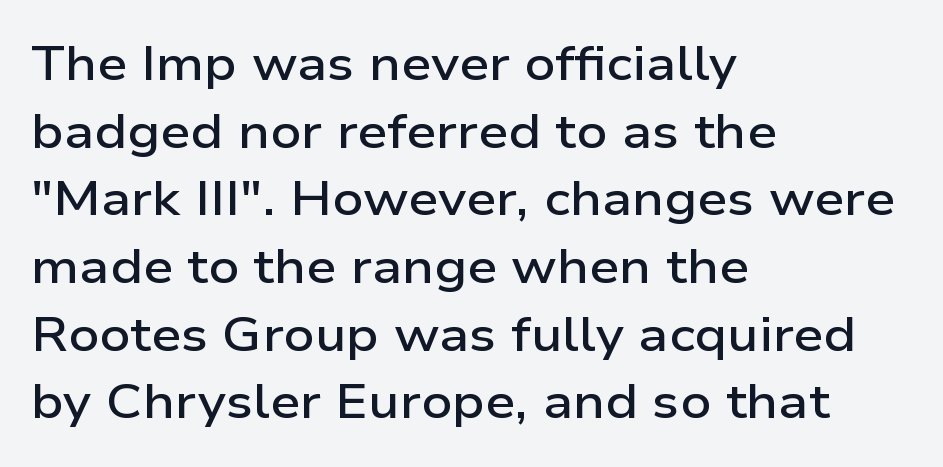
{"serif": "no", "italic": "no", "bold": "semi", "weight": "semibold", "width": "wide", "stroke_contrast": "low", "x_height": "medium", "monospaced": "no", "underline": "no", "align": "left", "line_spacing": "normal", "line_spacing_ratio": 1.41, "letter_spacing": "normal", "letter_spacing_em": 0.0, "glyph_px": 48}
